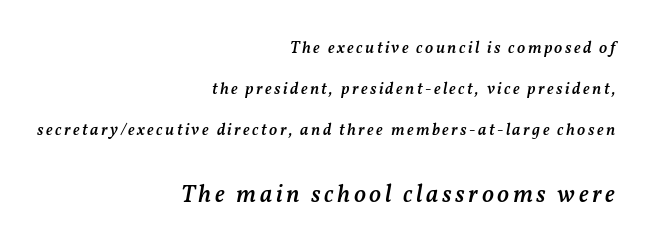
The image shows 25 px text type, italic (leaning right); set right-aligned, loose line spacing (2.4x), not underlined; the second (bottom) block is 1.47x larger.
